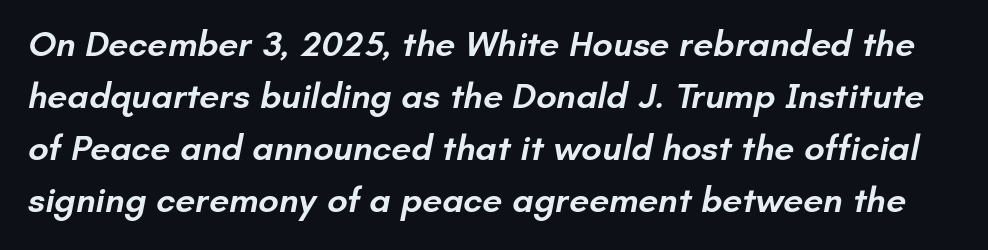
The image shows 36 px semibold sans-serif type; set normal line spacing (1.44x), normal letter spacing, not underlined; low stroke contrast and a small x-height.
